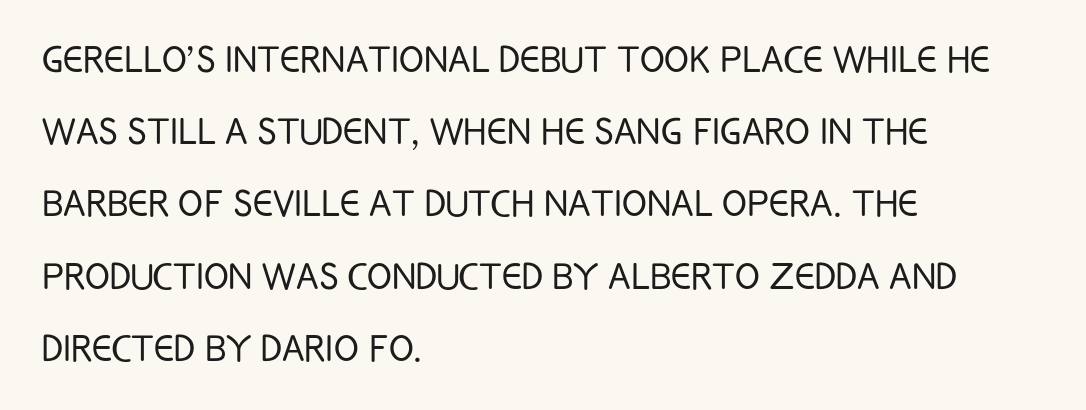
The image shows 46 px light, condensed sans-serif type, upright; set left-aligned, normal line spacing (1.57x), normal letter spacing, not underlined; low stroke contrast and a large x-height.
